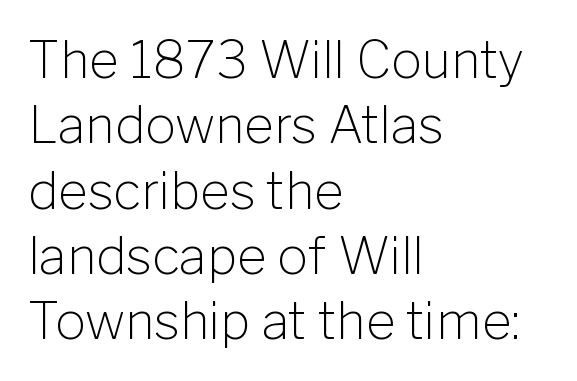
Q: Is the text bold? A: No.
Q: Is the text italic (slanted)? A: No, it is upright.
Q: Is the typeface a serif or a sans-serif typeface? A: Sans-serif.
Q: Is the text underlined? A: No.
Q: How is the paragraph aligned? A: Left-aligned.
Q: Is the spacing between letters normal or unusually wide? A: Normal.
Q: Is the spacing between lines tight, normal or loose? A: Normal.
Q: Width (condensed, normal, or wide)? A: Normal.
Q: Stroke contrast? A: Low.
Q: x-height? A: Medium.
Q: Monospaced? A: No.
